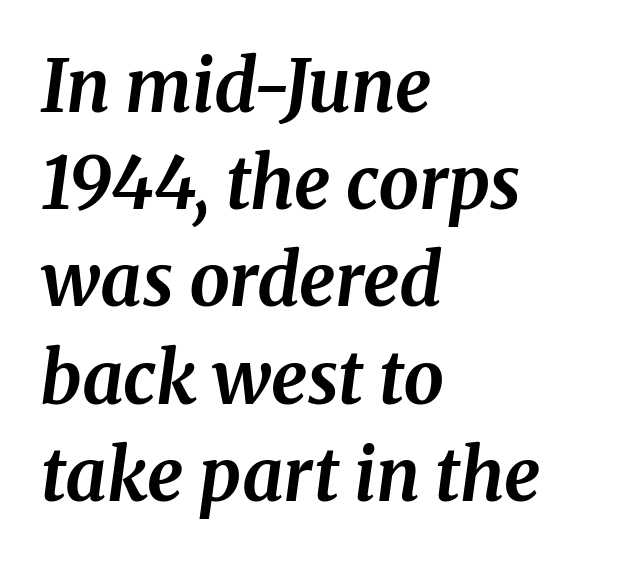
The rendering uses natural spacing where letterforms have individual widths. The rendering keeps characters at their native spacing. Visually the block forms a straight wall on the left and a jagged coastline on the right. Baseline-to-baseline distance is the conventional proportion of letter height. Unmarked baselines from the first word to the last. Note: serifs present on the glyphs.
